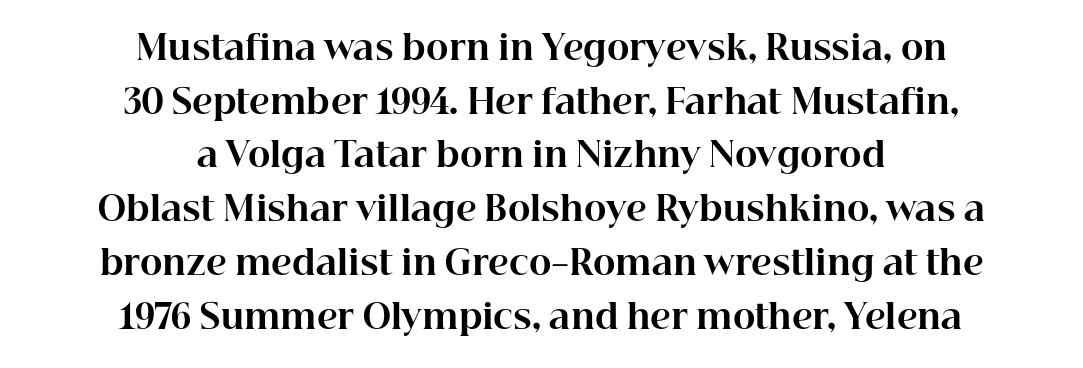
The image shows 34 px bold serif type, upright; set centered, normal line spacing (1.58x), normal letter spacing, not underlined; high stroke contrast and a medium x-height.
